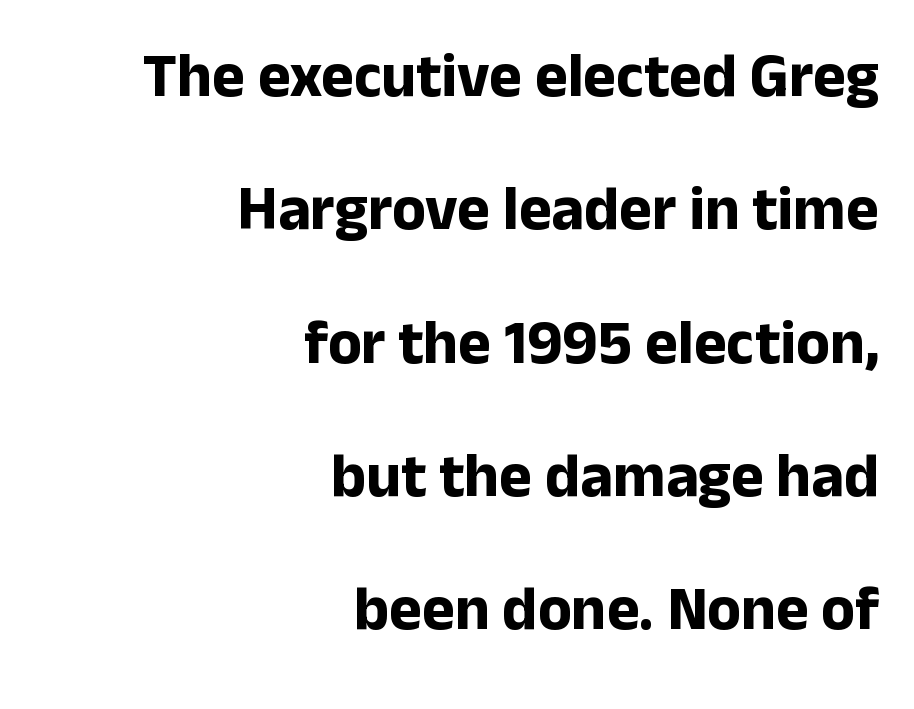
The letters advance in unequal steps, a hallmark of proportional type. To sum up the face: it is a sans, with no serifs. The gaps between neighbouring characters are ordinary and unremarkable. Notice how the passage keeps a crisp vertical edge on the right only.
